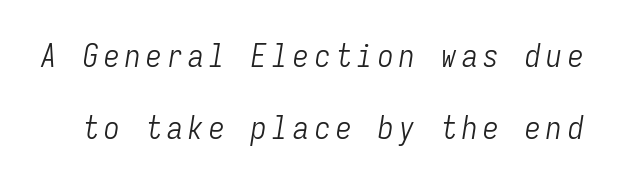
Q: Is the text bold? A: No.
Q: Is the text italic (slanted)? A: Yes, it leans right by about 9 degrees.
Q: Is the text underlined? A: No.
Q: Is the spacing between lines tight, normal or loose? A: Loose.
Q: Width (condensed, normal, or wide)? A: Condensed.
Q: Stroke contrast? A: Low.
Q: x-height? A: Medium.
Q: Monospaced? A: Yes.
